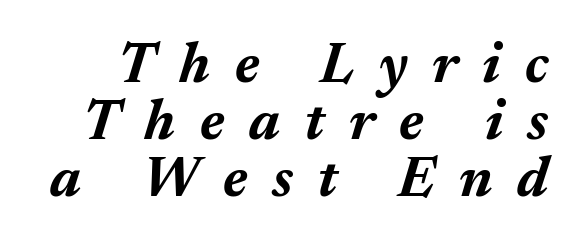
Q: Is the text bold? A: Yes.
Q: Is the text italic (slanted)? A: Yes, it leans right by about 17 degrees.
Q: Is the text underlined? A: No.
Q: Is the spacing between letters normal or unusually wide? A: Unusually wide.
Q: Is the spacing between lines tight, normal or loose? A: Tight.
Q: Width (condensed, normal, or wide)? A: Normal.
Q: Stroke contrast? A: Medium.
Q: x-height? A: Medium.
Q: Monospaced? A: No.
